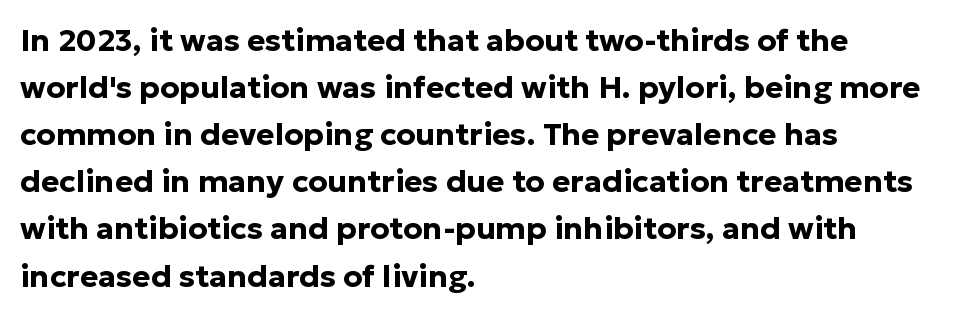
The image shows 31 px bold sans-serif type, upright; set left-aligned, normal line spacing (1.52x), normal letter spacing, not underlined; low stroke contrast and a medium x-height.
